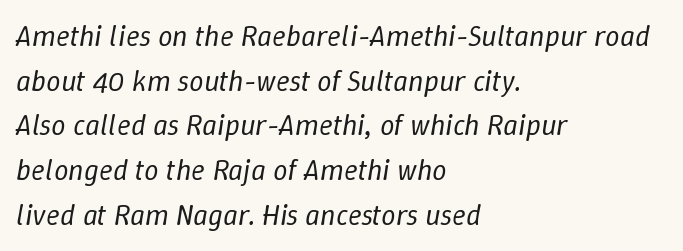
Proportional: the letters do not fall into vertical columns. Where is the straight margin? On the left. The font is comparable to plain body text, perhaps lighter. The string is rendered with underlining switched off. This rendering leaves character spacing at its baseline value.
